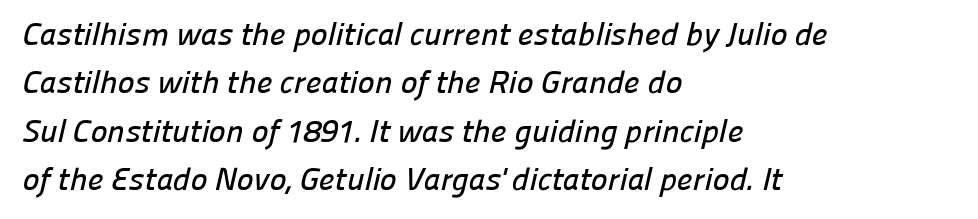
Q: Is the typeface a serif or a sans-serif typeface? A: Sans-serif.
Q: Is the text underlined? A: No.
Q: How is the paragraph aligned? A: Left-aligned.
Q: Is the spacing between letters normal or unusually wide? A: Normal.
Q: Is the spacing between lines tight, normal or loose? A: Normal.
Q: Width (condensed, normal, or wide)? A: Normal.
Q: Stroke contrast? A: Low.
Q: x-height? A: Medium.
Q: Monospaced? A: No.
